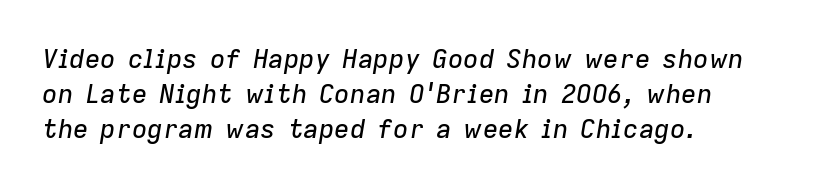
The letters are slanted; this is an italic face. Interline gaps are of average width in this sample. Inter-character spacing is left at the font's built-in metrics. Has an underline been added? It has not.
